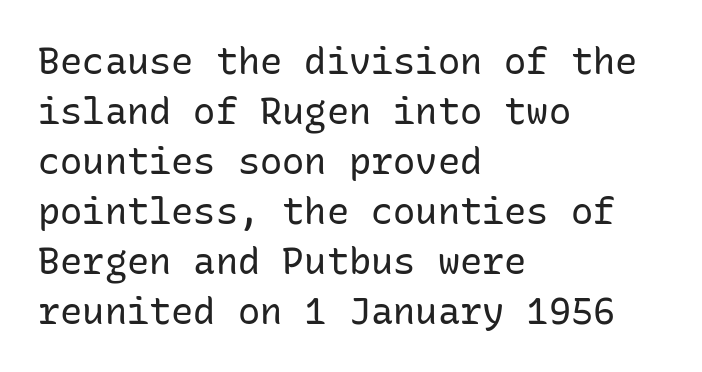
This is sans-serif lettering, the kind often seen on screens and signage. Layout note: lines flush left. The face used here is monospaced, like something from a code editor. Stems here are at most as thick as an everyday book face.
